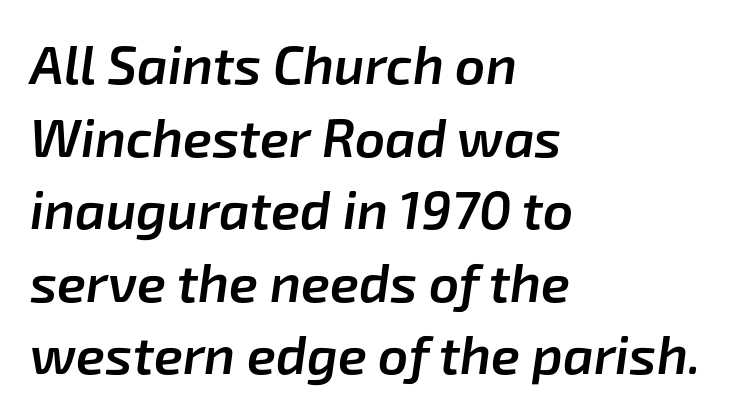
Every character sits at an angle, as italics do. Glyph-to-glyph distance matches everyday printed text. What's the leading like? Ordinary, nothing unusual. The lines in this sample share a left origin and differ only in where they stop. The passage shown is typed in a proportional face where columns would drift. Look at the stroke-to-counter ratio: somewhat heavy, a semibold.
